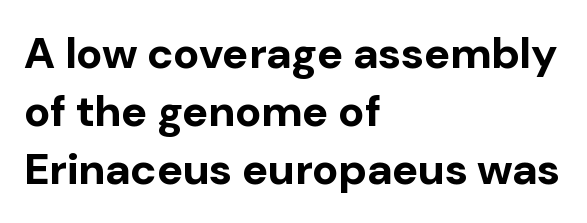
Q: Is the text bold? A: Yes.
Q: Is the text italic (slanted)? A: No, it is upright.
Q: Is the typeface a serif or a sans-serif typeface? A: Sans-serif.
Q: Is the text underlined? A: No.
Q: How is the paragraph aligned? A: Left-aligned.
Q: Is the spacing between letters normal or unusually wide? A: Normal.
Q: Is the spacing between lines tight, normal or loose? A: Normal.
Q: Width (condensed, normal, or wide)? A: Normal.
Q: Stroke contrast? A: Low.
Q: x-height? A: Medium.
Q: Monospaced? A: No.
